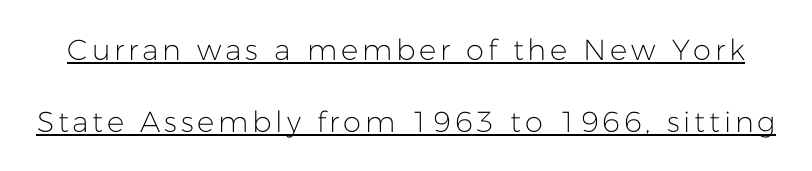
The image shows 29 px light sans-serif type, upright; set loose line spacing (2.48x), underlined; low stroke contrast and a medium x-height.
